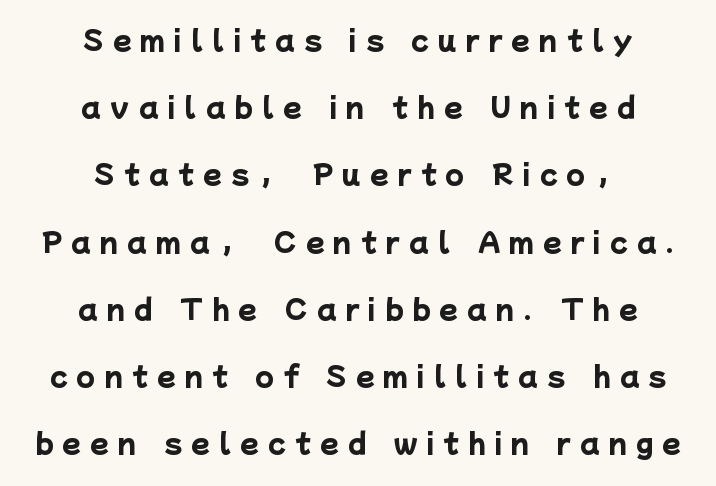
Is the block centered? Yes — each line is placed symmetrically about the middle. Lines of text with bare space underneath. Does extra space separate the letters? Yes, quite a lot of it. Honestly, the rows look like they've been pulled way apart. Students, this is bold: see how much ink each stroke carries.
